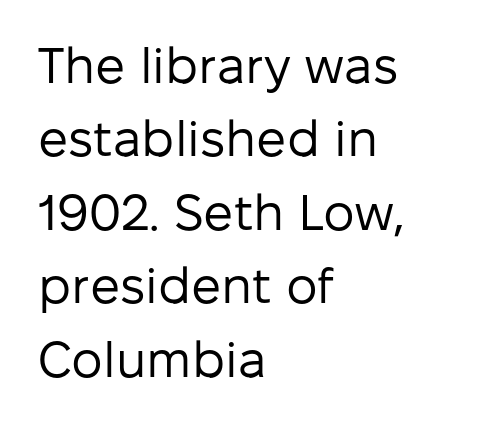
Q: Is the text bold? A: No.
Q: Is the text italic (slanted)? A: No, it is upright.
Q: Is the typeface a serif or a sans-serif typeface? A: Sans-serif.
Q: Is the text underlined? A: No.
Q: How is the paragraph aligned? A: Left-aligned.
Q: Is the spacing between letters normal or unusually wide? A: Normal.
Q: Is the spacing between lines tight, normal or loose? A: Normal.
Q: Width (condensed, normal, or wide)? A: Normal.
Q: Stroke contrast? A: Low.
Q: x-height? A: Medium.
Q: Monospaced? A: No.
